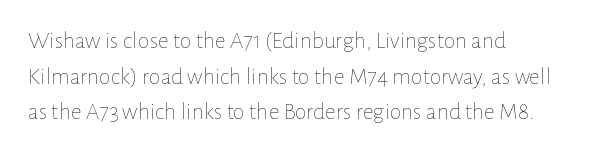
No italicization has been applied; the sample stays upright. Each line starts at the same left margin while the right side varies. Weight: regular or lighter. Compared with typical paragraphs, the rows here are spaced about the same. No extra tracking has been applied to these lines. Any mark beneath the type? The region is blank.
